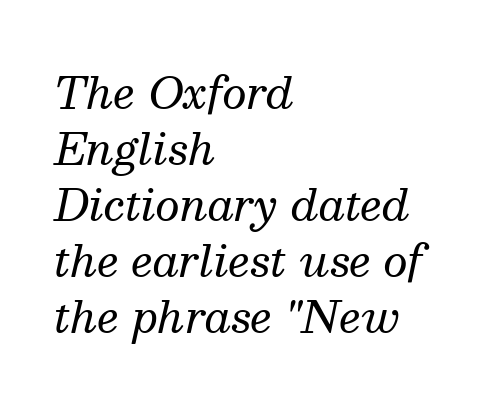
Q: Is the text bold? A: No.
Q: Is the text italic (slanted)? A: Yes, it leans right by about 13 degrees.
Q: Is the typeface a serif or a sans-serif typeface? A: Serif.
Q: Is the text underlined? A: No.
Q: How is the paragraph aligned? A: Left-aligned.
Q: Is the spacing between letters normal or unusually wide? A: Normal.
Q: Is the spacing between lines tight, normal or loose? A: Normal.
Q: Width (condensed, normal, or wide)? A: Normal.
Q: Stroke contrast? A: Medium.
Q: x-height? A: Medium.
Q: Monospaced? A: No.
